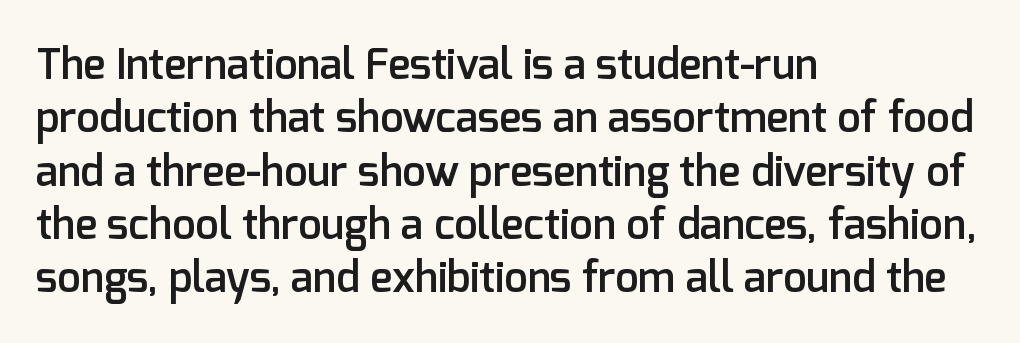
{"serif": "no", "italic": "no", "bold": "semi", "weight": "semibold", "width": "normal", "stroke_contrast": "low", "x_height": "medium", "monospaced": "no", "underline": "no", "align": "left", "line_spacing": "normal", "line_spacing_ratio": 1.27, "letter_spacing": "normal", "letter_spacing_em": 0.0, "glyph_px": 42}
